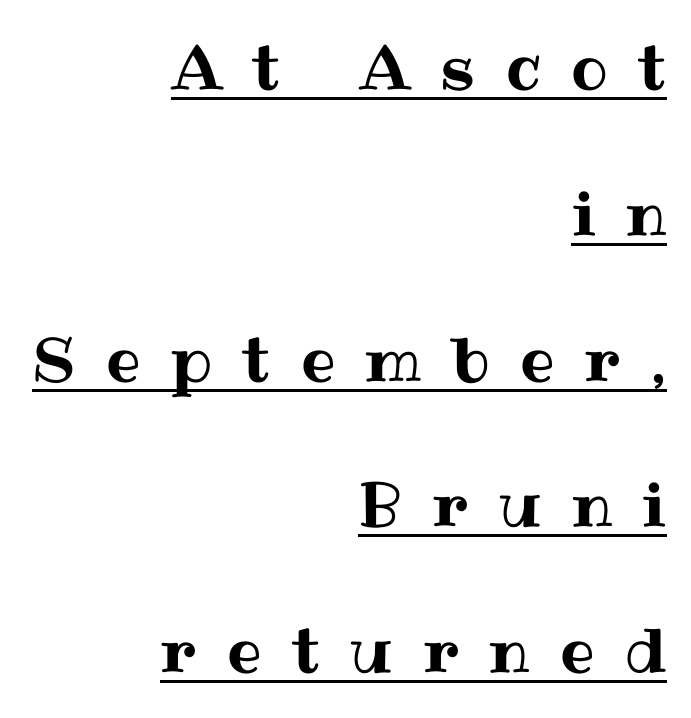
{"italic": "no", "width": "normal", "stroke_contrast": "medium", "x_height": "medium", "monospaced": "no", "underline": "yes", "align": "right", "line_spacing": "loose", "line_spacing_ratio": 2.39, "letter_spacing": "wide", "letter_spacing_em": 0.5, "glyph_px": 61}
